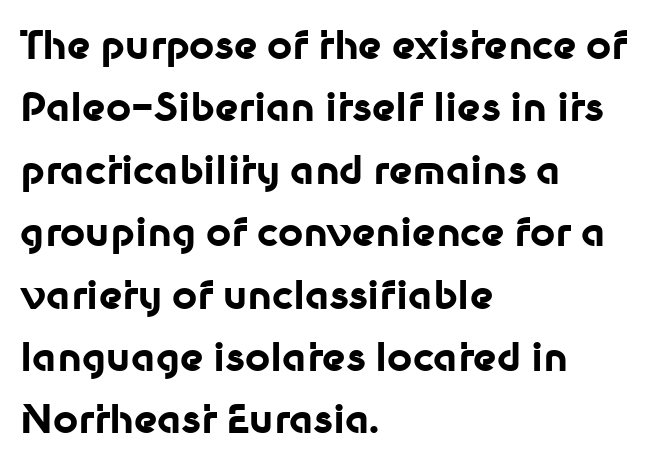
The image shows 39 px bold sans-serif type, upright; set left-aligned, normal line spacing (1.6x), normal letter spacing, not underlined; low stroke contrast and a medium x-height.
